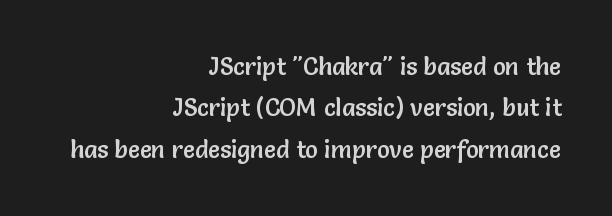
The image shows 24 px text type, upright; set right-aligned, line spacing 1.72x, normal letter spacing, not underlined.
